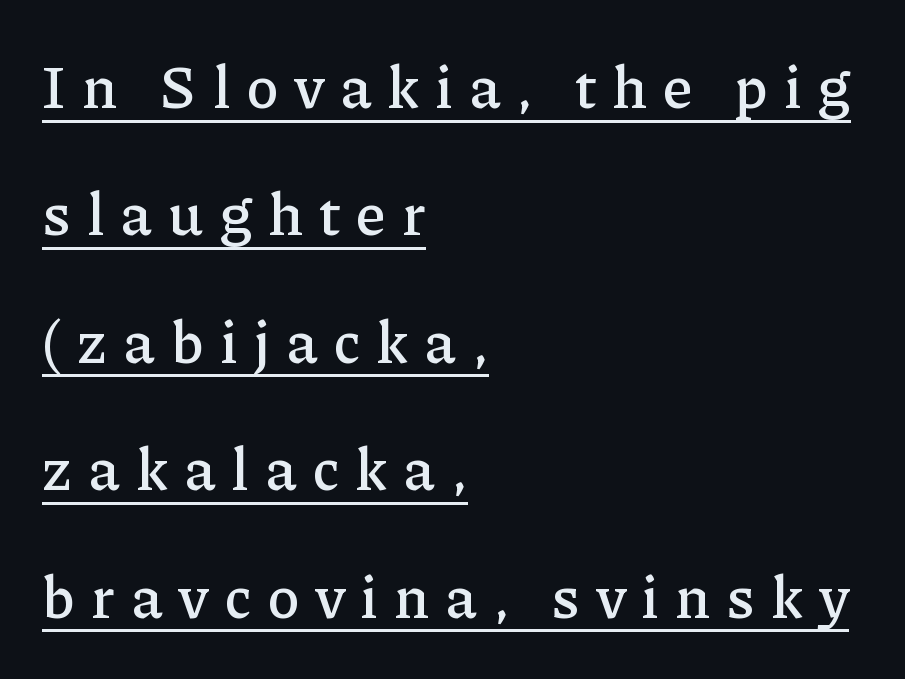
The image shows 59 px serif type, upright; set left-aligned, loose line spacing (2.16x), unusually wide letter spacing (+0.27 em), underlined; low stroke contrast and a medium x-height.
